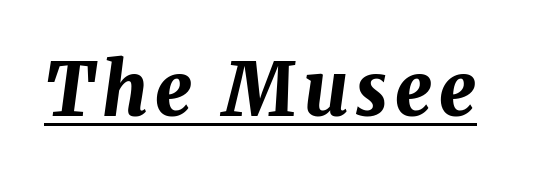
{"italic": "yes", "lean": "right", "slant_degrees": 8, "bold": "yes", "weight": "bold", "width": "normal", "stroke_contrast": "medium", "x_height": "medium", "monospaced": "no", "underline": "yes", "glyph_px": 73}
